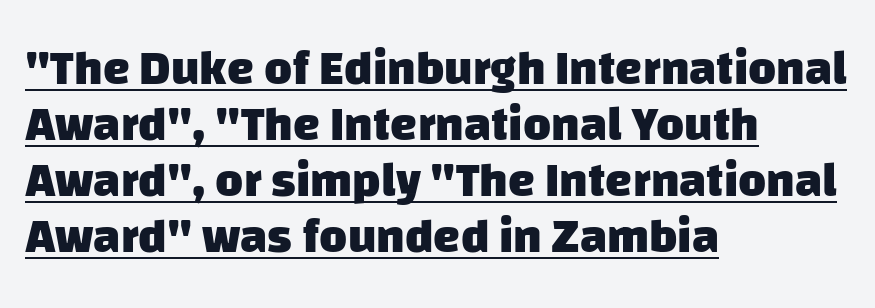
Examine the stroke ends and you'll find no serifs. Short and long lines alike share a common starting point at left. What decoration does the sample have? An underline. Character widths vary here, with narrow letters taking less room than wide ones.
